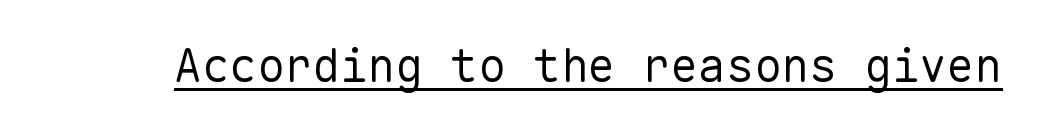
Q: Is the text bold? A: No.
Q: Is the text italic (slanted)? A: No, it is upright.
Q: Is the typeface a serif or a sans-serif typeface? A: Sans-serif.
Q: Is the text underlined? A: Yes.
Q: Is the spacing between letters normal or unusually wide? A: Normal.
Q: Width (condensed, normal, or wide)? A: Normal.
Q: Stroke contrast? A: Low.
Q: x-height? A: Medium.
Q: Monospaced? A: Yes.
